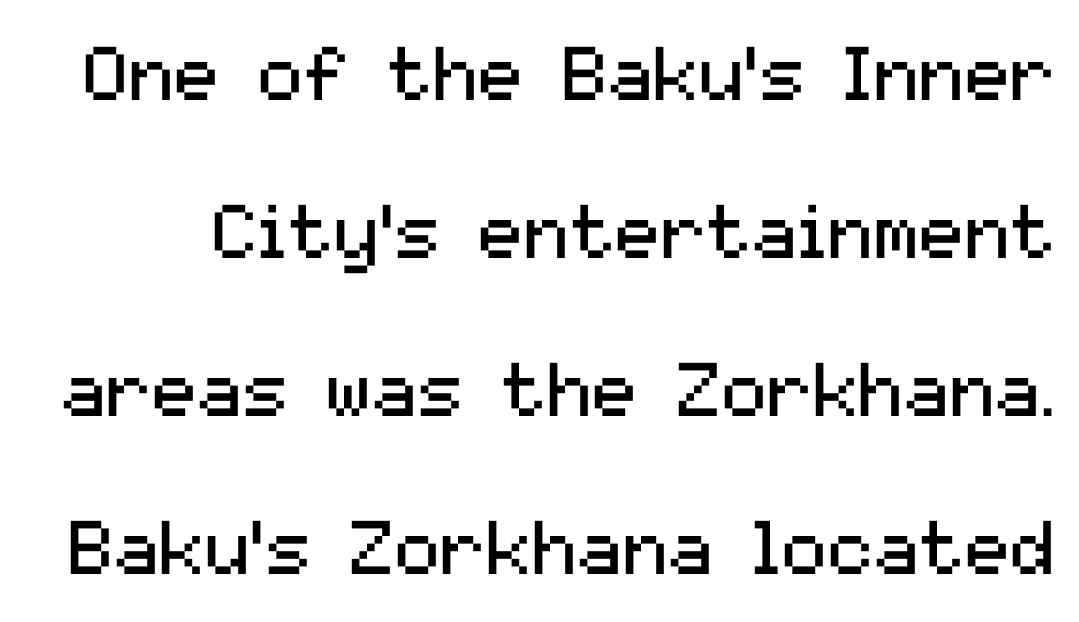
Vertically, the passage feels expansive, rows floating well apart. Nobody touched the tracking dial on this one. Upright lettering throughout. You could not count columns in this text — the font is proportionally spaced. The font is comparable to plain body text, perhaps lighter.
